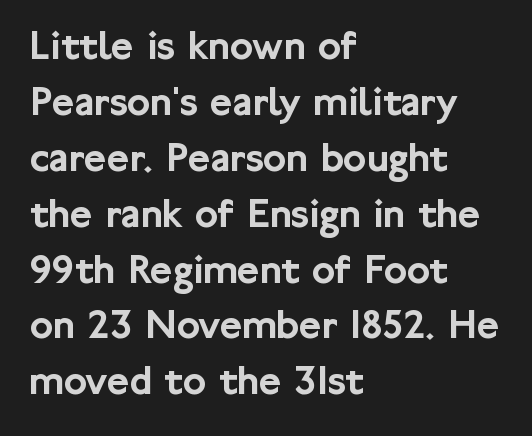
Notice how the passage keeps a crisp vertical edge on the left only. No extra tracking has been applied to these lines. Letterform terminals end flat and unadorned throughout the passage. Do the characters align in a grid? No, the font is proportional.
